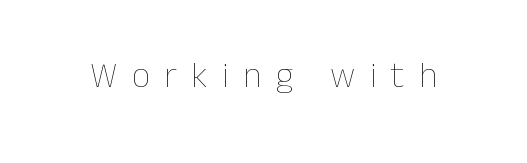
The image shows 35 px thin type, upright; set unusually wide letter spacing (+0.42 em), not underlined; low stroke contrast and a medium x-height.
